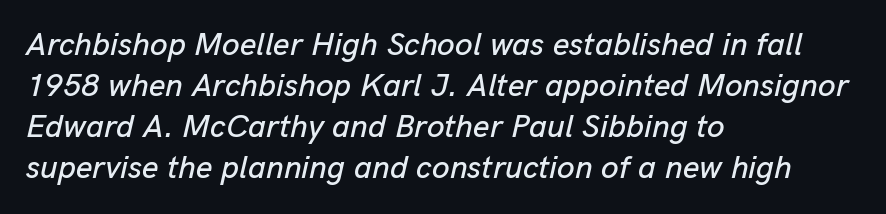
{"italic": "yes", "lean": "right", "slant_degrees": 13, "width": "normal", "stroke_contrast": "low", "x_height": "medium", "monospaced": "no", "underline": "no", "align": "left", "line_spacing": "normal", "line_spacing_ratio": 1.28, "letter_spacing": "normal", "letter_spacing_em": 0.0, "glyph_px": 32}
